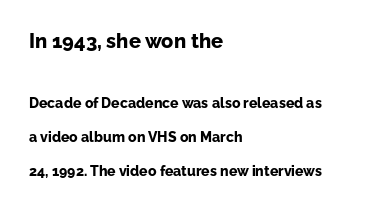
{"italic": "no", "bold": "yes", "underline": "no", "align": "left", "line_spacing": "loose", "line_spacing_ratio": 2.43, "letter_spacing": "normal", "letter_spacing_em": 0.0, "larger_block": "first", "size_ratio": 1.43, "glyph_px": 20}
